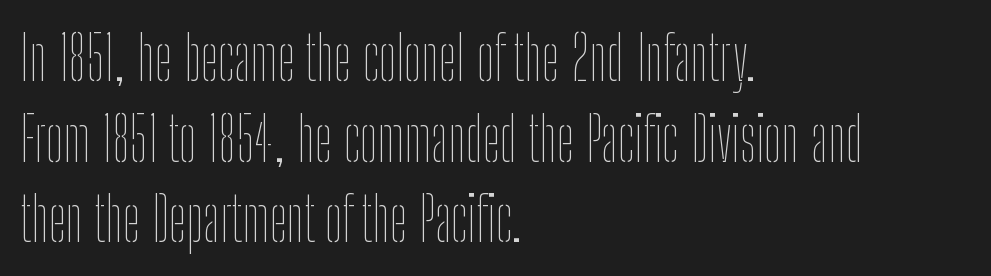
Anything drawn beneath the words? Only blank space. Note the varied advance widths — an 'i' is clearly narrower than an 'm'. How would I describe the line gaps? Plain and ordinary. Standard letterfit; no display-style spreading of the glyphs.
